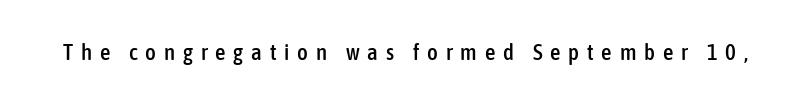
Glyph-to-glyph distance is far greater than everyday printed text. The type sits square on the baseline with zero lean. The gap between lines stays unmarked.
